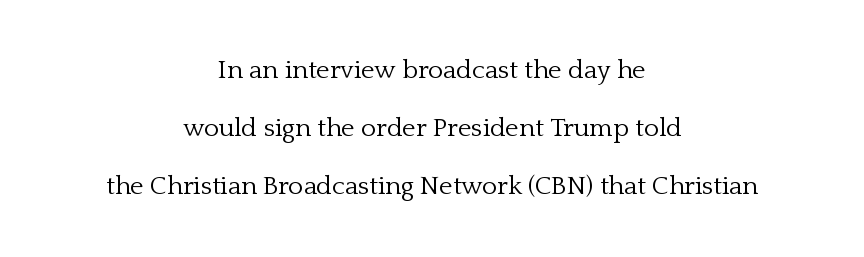
Q: Is the text bold? A: No.
Q: Is the text italic (slanted)? A: No, it is upright.
Q: Is the text underlined? A: No.
Q: How is the paragraph aligned? A: Centered.
Q: Is the spacing between letters normal or unusually wide? A: Normal.
Q: Is the spacing between lines tight, normal or loose? A: Loose.
